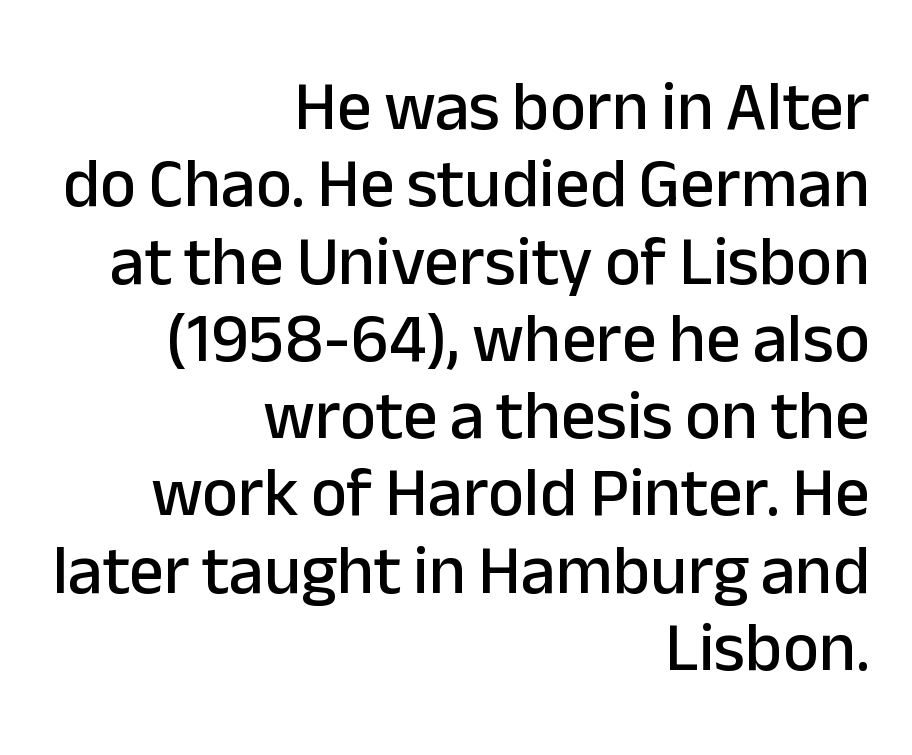
Honestly, there is no underline to notice here at all. The setting favours the right margin, as signatures and pull-quotes sometimes do. You could call the tracking neutral — neither tight nor loose. Cramped leading.
